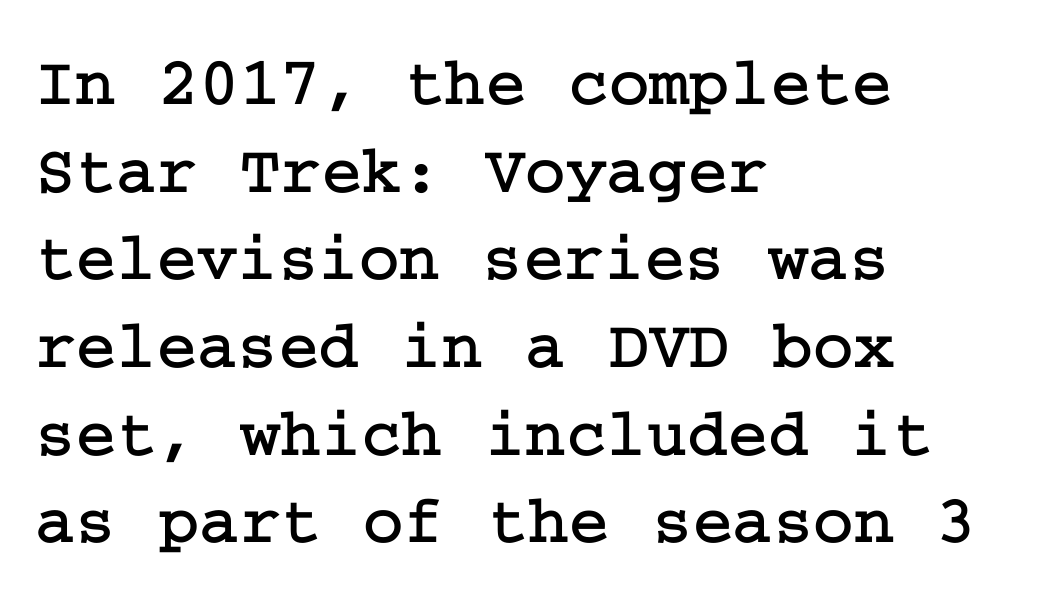
{"serif": "yes", "italic": "no", "width": "normal", "stroke_contrast": "low", "x_height": "medium", "underline": "no", "align": "left", "line_spacing": "normal", "line_spacing_ratio": 1.27, "letter_spacing": "normal", "letter_spacing_em": 0.0, "glyph_px": 69}
